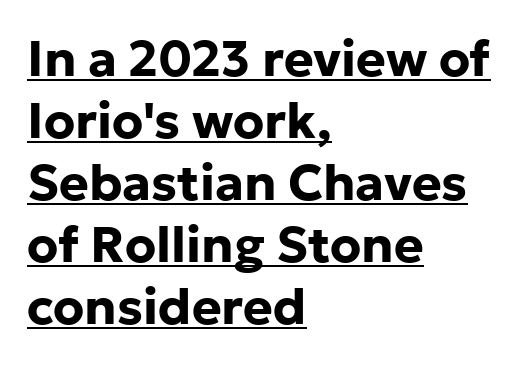
{"serif": "no", "italic": "no", "bold": "yes", "weight": "bold", "width": "normal", "stroke_contrast": "low", "x_height": "medium", "monospaced": "no", "underline": "yes", "align": "left", "line_spacing_ratio": 1.24, "letter_spacing": "normal", "letter_spacing_em": 0.0, "glyph_px": 50}
